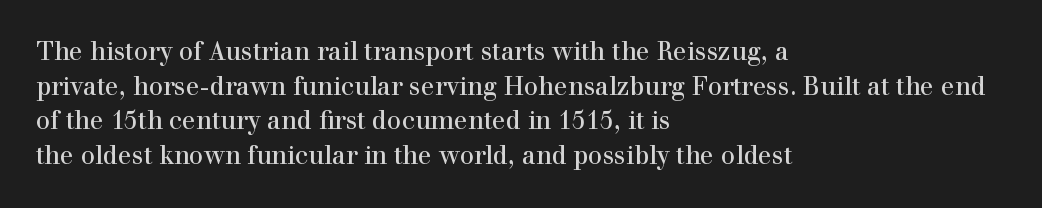
{"italic": "no", "bold": "no", "underline": "no", "align": "left", "line_spacing": "normal", "line_spacing_ratio": 1.39, "letter_spacing": "normal", "letter_spacing_em": 0.0, "glyph_px": 25}
